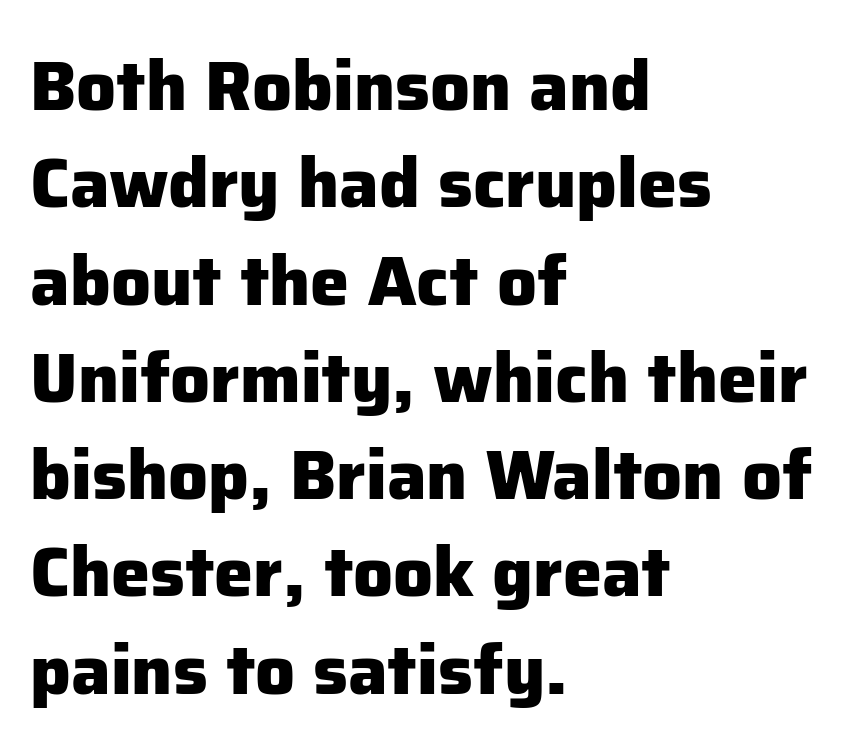
Q: Is the text bold? A: Yes.
Q: Is the text italic (slanted)? A: No, it is upright.
Q: Is the typeface a serif or a sans-serif typeface? A: Sans-serif.
Q: Is the text underlined? A: No.
Q: How is the paragraph aligned? A: Left-aligned.
Q: Is the spacing between letters normal or unusually wide? A: Normal.
Q: Is the spacing between lines tight, normal or loose? A: Normal.
Q: Width (condensed, normal, or wide)? A: Normal.
Q: Stroke contrast? A: Low.
Q: x-height? A: Medium.
Q: Monospaced? A: No.
